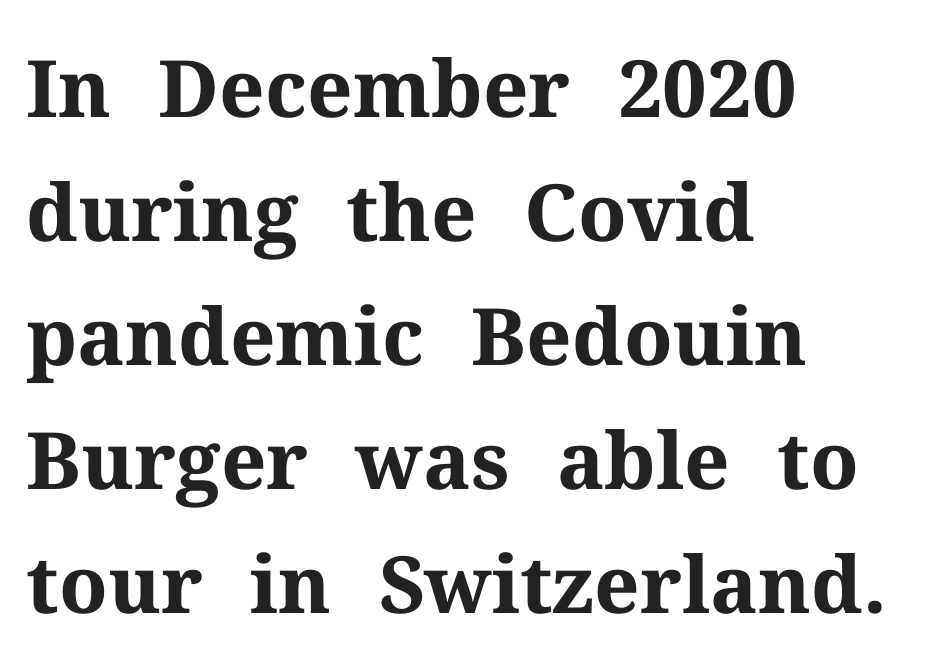
The gap between lines stays unmarked. Is the block centered? No — it sits flush against the left margin. Every letter is thick-stroked: bold, no question. Each new line begins a customary step beneath the previous one.
